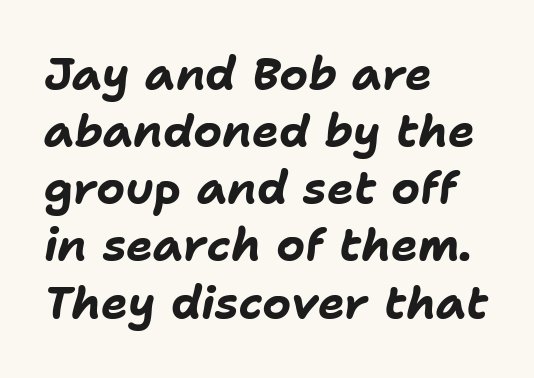
{"italic": "yes", "lean": "right", "slant_degrees": 11, "bold": "yes", "weight": "bold", "width": "normal", "stroke_contrast": "low", "x_height": "medium", "monospaced": "no", "underline": "no", "align": "left", "line_spacing": "normal", "line_spacing_ratio": 1.27, "letter_spacing": "normal", "letter_spacing_em": 0.0, "glyph_px": 45}
